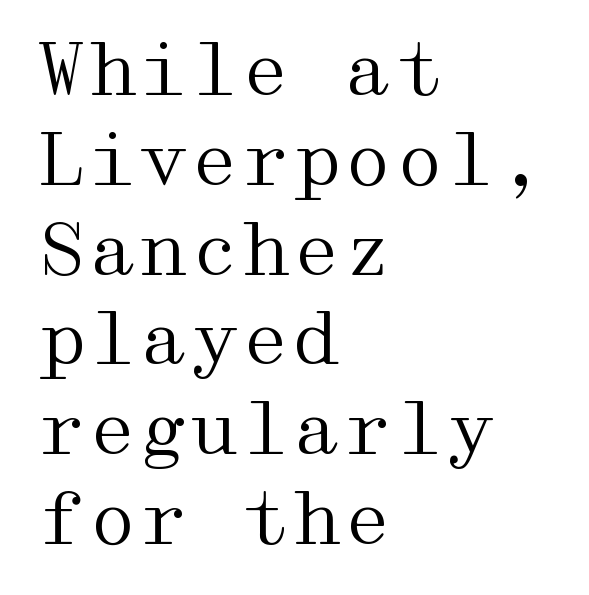
A light-to-regular cut is what we see here. Honestly, there is no underline to notice here at all. No extra tracking has been applied to these lines. Does the type have serifs? Yes, each stem ends in a small foot. Unlike italic type, these characters show no tilt at all.
